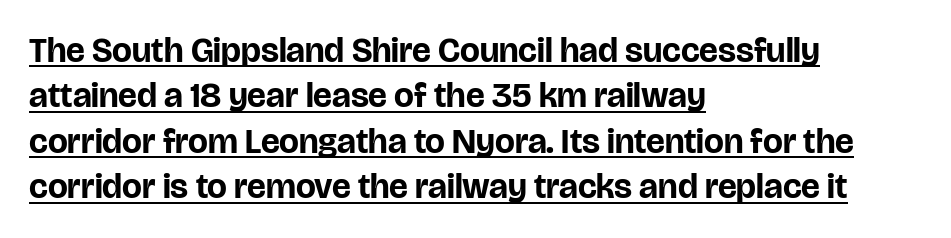
Q: Is the text bold? A: Yes.
Q: Is the text italic (slanted)? A: No, it is upright.
Q: Is the typeface a serif or a sans-serif typeface? A: Sans-serif.
Q: Is the text underlined? A: Yes.
Q: How is the paragraph aligned? A: Left-aligned.
Q: Is the spacing between letters normal or unusually wide? A: Normal.
Q: Is the spacing between lines tight, normal or loose? A: Normal.
Q: Width (condensed, normal, or wide)? A: Normal.
Q: Stroke contrast? A: Low.
Q: x-height? A: Large.
Q: Monospaced? A: No.
